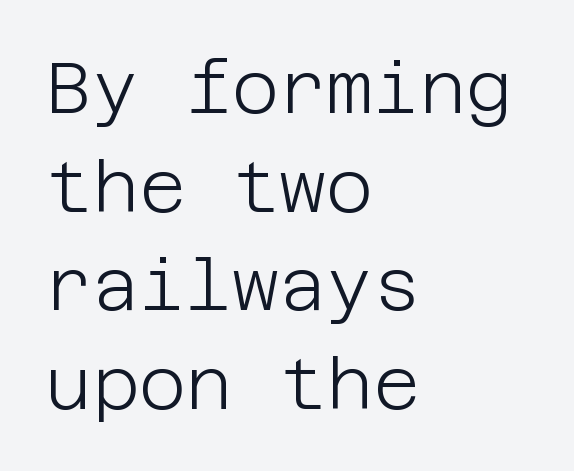
{"serif": "no", "italic": "no", "bold": "no", "weight": "light", "width": "normal", "stroke_contrast": "low", "x_height": "large", "underline": "no", "align": "left", "line_spacing": "normal", "line_spacing_ratio": 1.37, "letter_spacing": "normal", "letter_spacing_em": 0.0, "glyph_px": 72}
